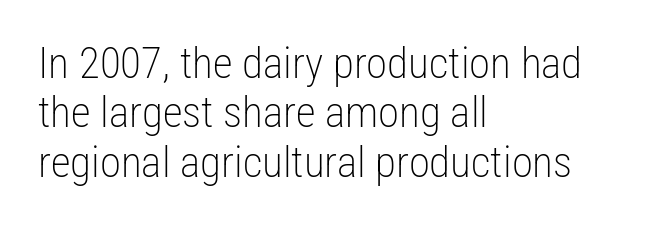
Has an underline been added? It has not. The weight would be labelled regular, book, light, or lighter still. Rendered with straight, roman letterforms. You could barely slide anything between these rows. The text was rendered using a sans face with plain stroke endings. These lines keep a tight, regular rhythm from letter to letter.
